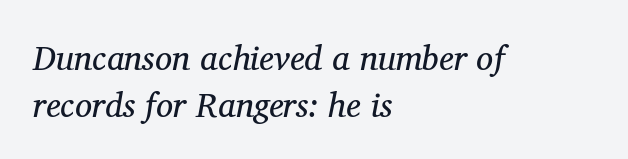
{"serif": "yes", "italic": "yes", "lean": "right", "slant_degrees": 11, "bold": "no", "weight": "regular", "width": "normal", "stroke_contrast": "medium", "x_height": "medium", "monospaced": "no", "underline": "no", "align": "left", "line_spacing": "normal", "line_spacing_ratio": 1.37, "letter_spacing": "normal", "letter_spacing_em": 0.0, "glyph_px": 34}
